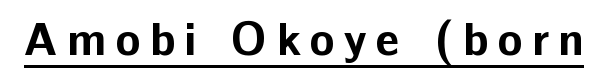
The image shows 46 px bold sans-serif type, upright; set unusually wide letter spacing (+0.2 em), underlined; low stroke contrast and a medium x-height.
